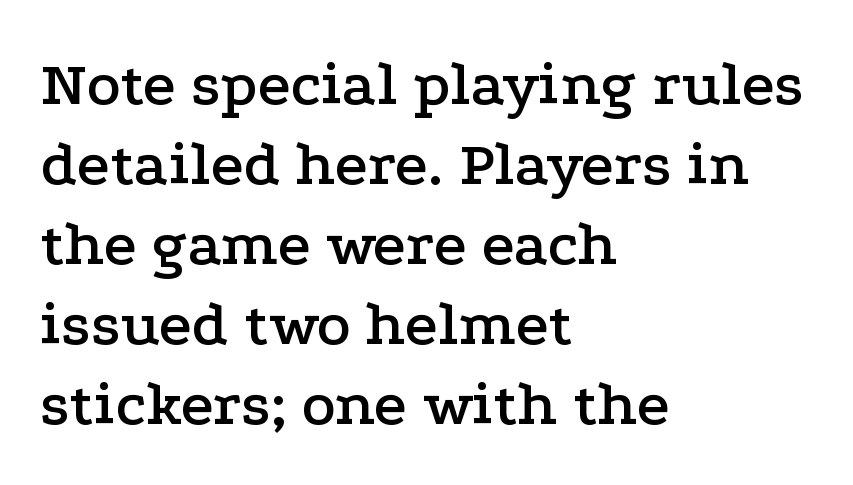
Each new line begins a customary step beneath the previous one. Unlike a clean sans, this face finishes its strokes with serifs. The typesetter chose a ragged-right arrangement here. The gap between lines stays unmarked. Letter spacing: default.
